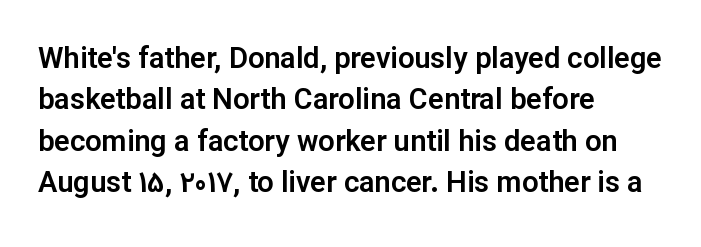
Q: Is the text italic (slanted)? A: No, it is upright.
Q: Is the typeface a serif or a sans-serif typeface? A: Sans-serif.
Q: Is the text underlined? A: No.
Q: How is the paragraph aligned? A: Left-aligned.
Q: Is the spacing between letters normal or unusually wide? A: Normal.
Q: Is the spacing between lines tight, normal or loose? A: Normal.
Q: Width (condensed, normal, or wide)? A: Normal.
Q: Stroke contrast? A: Low.
Q: x-height? A: Medium.
Q: Monospaced? A: No.
